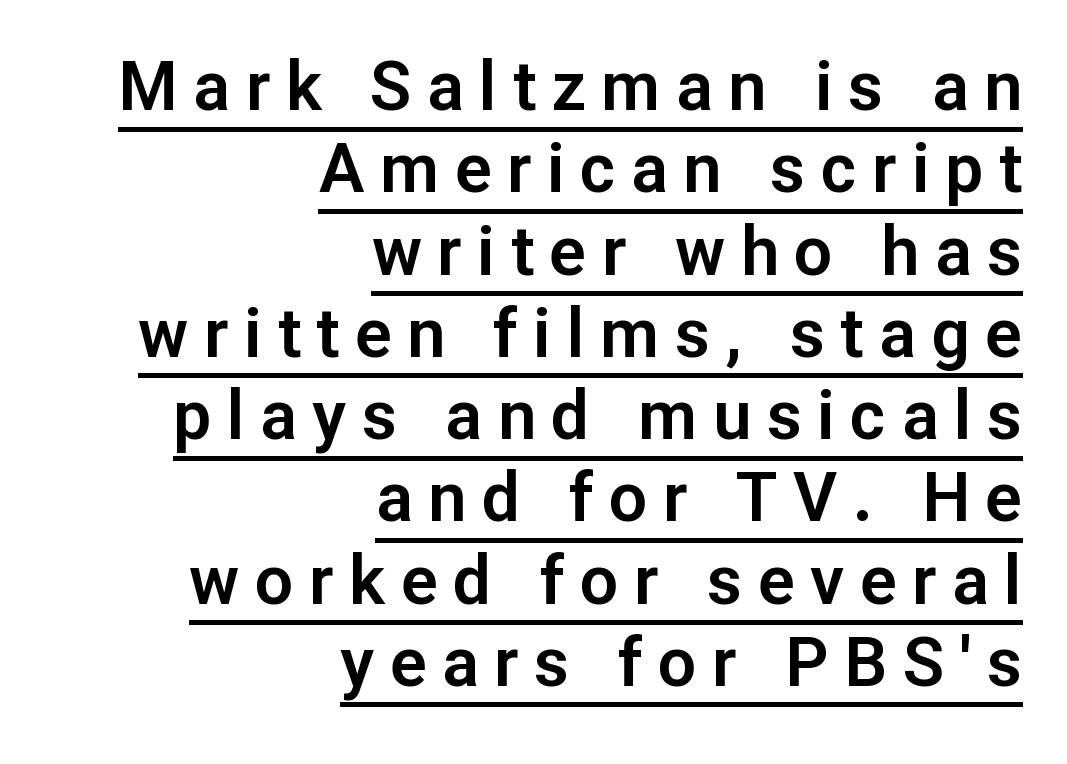
Q: Is the text italic (slanted)? A: No, it is upright.
Q: Is the typeface a serif or a sans-serif typeface? A: Sans-serif.
Q: Is the text underlined? A: Yes.
Q: How is the paragraph aligned? A: Right-aligned.
Q: Is the spacing between letters normal or unusually wide? A: Unusually wide.
Q: Width (condensed, normal, or wide)? A: Normal.
Q: Stroke contrast? A: Low.
Q: x-height? A: Medium.
Q: Monospaced? A: No.
